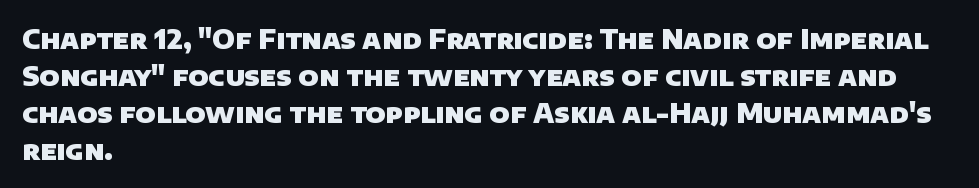
Reading down the block, your eye returns to a fixed left position each line. Has an underline been added? It has not. Notice how thick the strokes are: this is what a full bold looks like. The space between consecutive lines is moderate. Tracking here is standard; glyphs follow each other at the usual distance.
